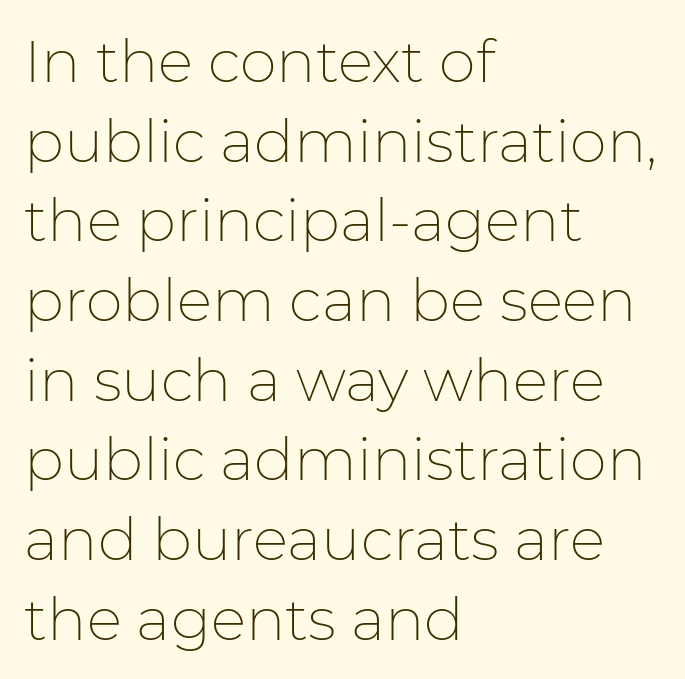
Q: Is the text bold? A: No.
Q: Is the text italic (slanted)? A: No, it is upright.
Q: Is the typeface a serif or a sans-serif typeface? A: Sans-serif.
Q: Is the text underlined? A: No.
Q: How is the paragraph aligned? A: Left-aligned.
Q: Is the spacing between letters normal or unusually wide? A: Normal.
Q: Is the spacing between lines tight, normal or loose? A: Normal.
Q: Width (condensed, normal, or wide)? A: Normal.
Q: Stroke contrast? A: Low.
Q: x-height? A: Medium.
Q: Monospaced? A: No.
